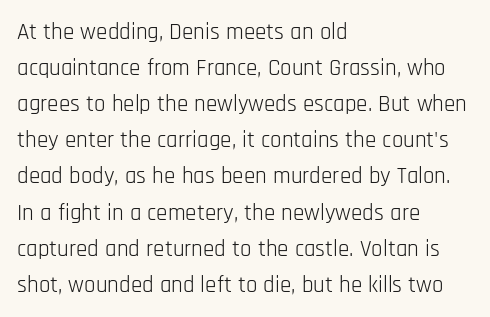
Q: Is the text bold? A: No.
Q: Is the text italic (slanted)? A: No, it is upright.
Q: Is the text underlined? A: No.
Q: How is the paragraph aligned? A: Left-aligned.
Q: Is the spacing between letters normal or unusually wide? A: Normal.
Q: Is the spacing between lines tight, normal or loose? A: Normal.
